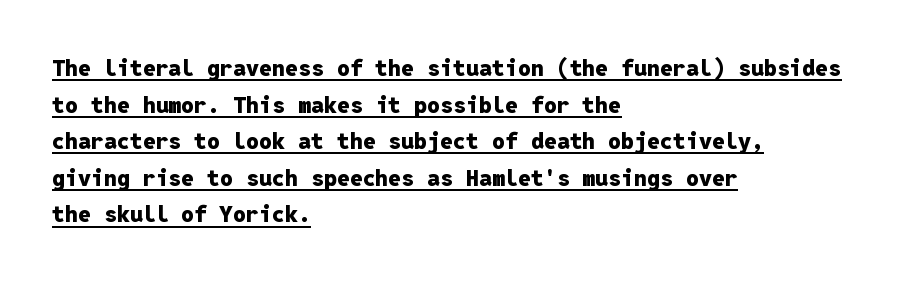
The image shows 23 px bold type, upright; set left-aligned, normal line spacing (1.59x), normal letter spacing, underlined.
